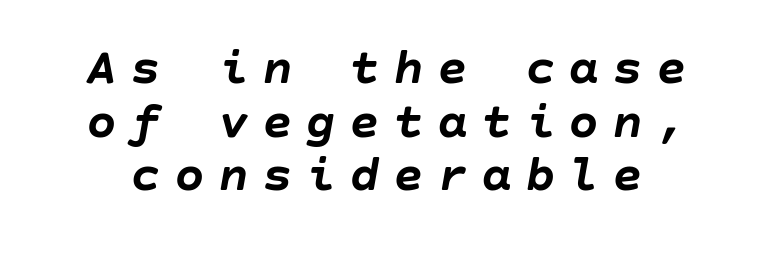
Q: Is the text bold? A: Yes.
Q: Is the text italic (slanted)? A: Yes, it leans right by about 10 degrees.
Q: Is the text underlined? A: No.
Q: Is the spacing between letters normal or unusually wide? A: Unusually wide.
Q: Is the spacing between lines tight, normal or loose? A: Tight.
Q: Width (condensed, normal, or wide)? A: Normal.
Q: Stroke contrast? A: Low.
Q: x-height? A: Large.
